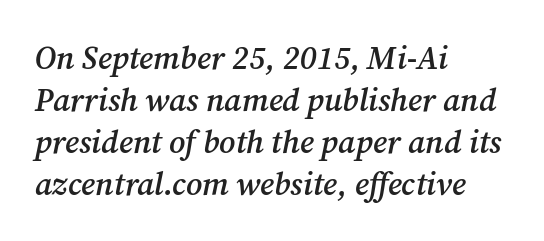
The image shows 32 px semibold serif type, italic (leaning right); set left-aligned, normal line spacing (1.31x), normal letter spacing, not underlined; medium stroke contrast and a medium x-height.
